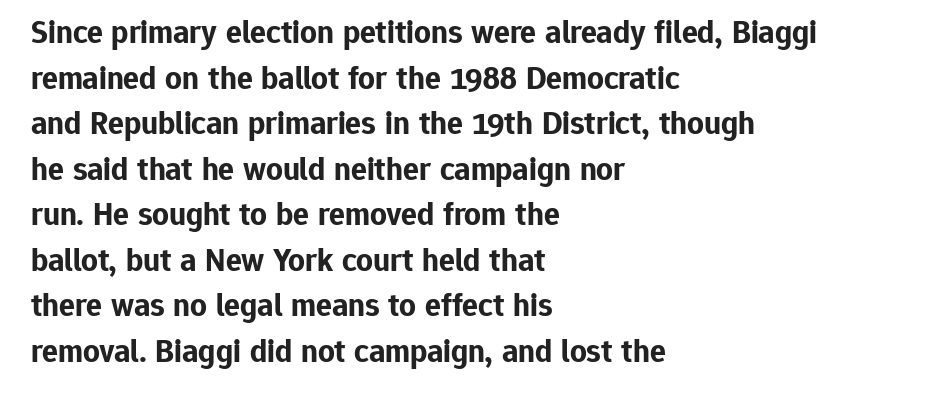
The words here are not underlined. A typesetter would call this leading conventional body-copy spacing. The letters stand straight up with perfectly vertical stems. Grotesque or geometric, the face here clearly has no serifs. Summary of weight: heavy, a full bold. Between one letter and the next there's only the usual sliver of space.
